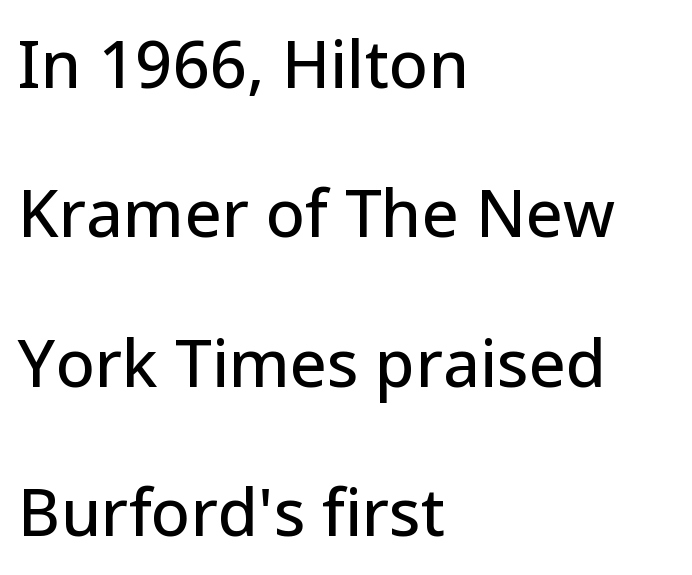
The glyphs in this specimen are sans serif. A roman cut, with each character standing at attention. Inter-character spacing is left at the font's built-in metrics. Words float on clear page, feet unadorned. Varying glyph widths throughout — classic text-font behaviour.
